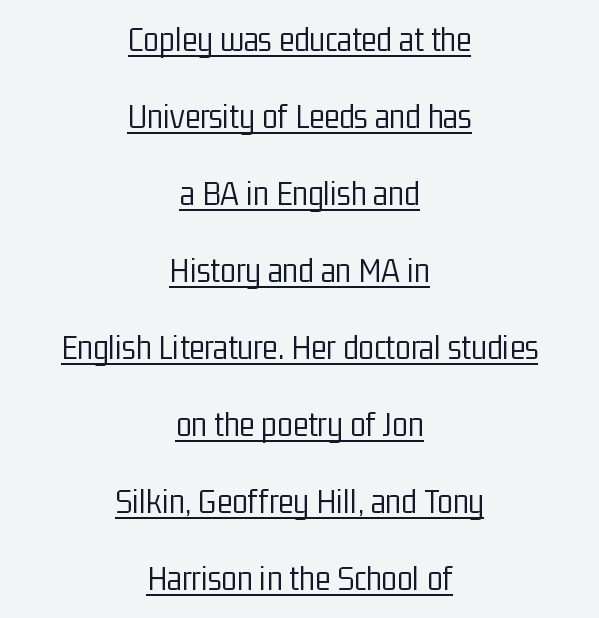
A great deal of white space separates one row of letters from the next. Is the stroke heavy? The answer is a plain regular-or-lighter. The text was rendered using a sans face with plain stroke endings. Both edges are ragged and mirror each other, which tells us the setting is centered. Do the characters align in a grid? No, the font is proportional.
